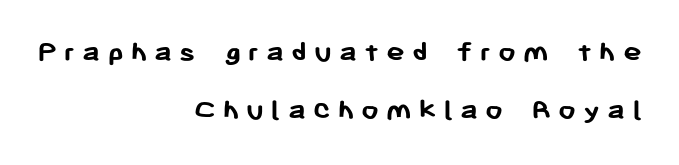
The image shows 31 px semibold sans-serif type, upright; set right-aligned, line spacing 1.88x, unusually wide letter spacing (+0.23 em), not underlined; low stroke contrast and a medium x-height.
